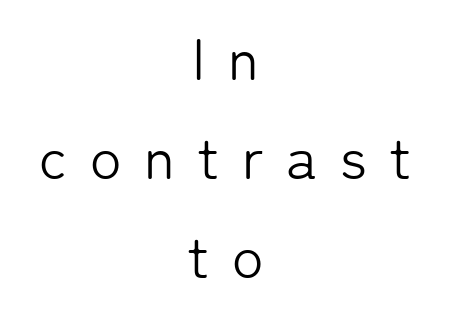
{"serif": "no", "italic": "no", "bold": "no", "weight": "light", "width": "normal", "stroke_contrast": "low", "x_height": "medium", "monospaced": "no", "underline": "no", "align": "center", "line_spacing_ratio": 1.71, "letter_spacing": "wide", "letter_spacing_em": 0.39, "glyph_px": 58}
